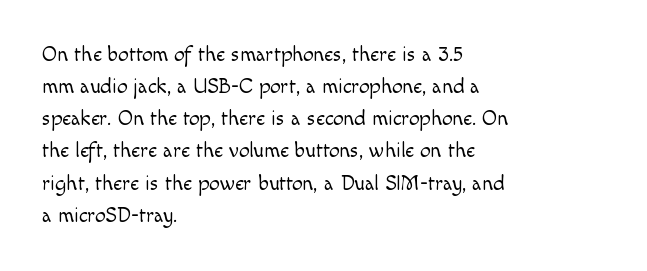
The image shows 21 px text type, upright; set left-aligned, normal line spacing (1.53x), normal letter spacing, not underlined.
